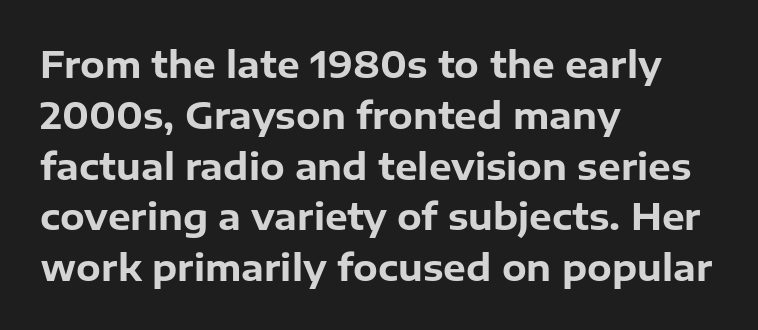
Q: Is the text bold? A: Yes.
Q: Is the text italic (slanted)? A: No, it is upright.
Q: Is the typeface a serif or a sans-serif typeface? A: Sans-serif.
Q: Is the text underlined? A: No.
Q: How is the paragraph aligned? A: Left-aligned.
Q: Is the spacing between letters normal or unusually wide? A: Normal.
Q: Is the spacing between lines tight, normal or loose? A: Normal.
Q: Width (condensed, normal, or wide)? A: Normal.
Q: Stroke contrast? A: Low.
Q: x-height? A: Medium.
Q: Monospaced? A: No.
